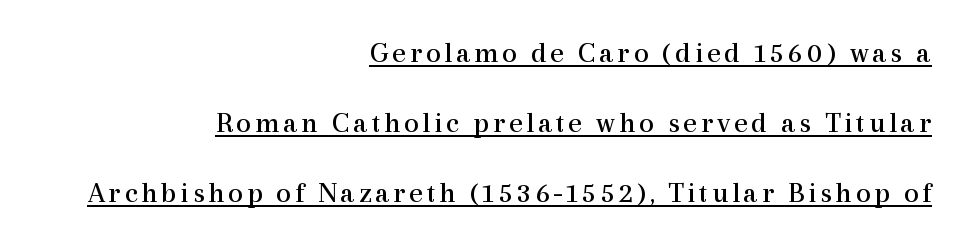
Q: Is the text bold? A: No.
Q: Is the text italic (slanted)? A: No, it is upright.
Q: Is the typeface a serif or a sans-serif typeface? A: Serif.
Q: Is the text underlined? A: Yes.
Q: How is the paragraph aligned? A: Right-aligned.
Q: Is the spacing between lines tight, normal or loose? A: Loose.
Q: Width (condensed, normal, or wide)? A: Normal.
Q: x-height? A: Medium.
Q: Monospaced? A: No.
